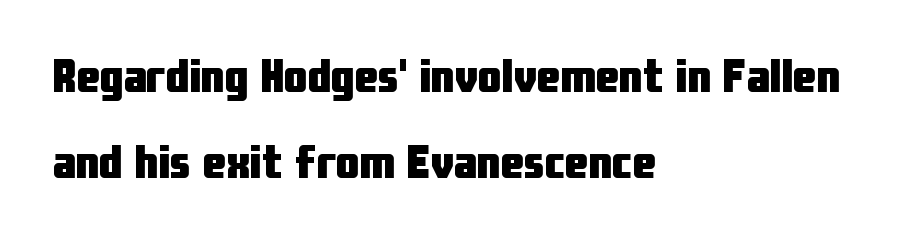
Q: Is the text bold? A: Yes.
Q: Is the text italic (slanted)? A: No, it is upright.
Q: Is the typeface a serif or a sans-serif typeface? A: Sans-serif.
Q: Is the text underlined? A: No.
Q: How is the paragraph aligned? A: Left-aligned.
Q: Is the spacing between letters normal or unusually wide? A: Normal.
Q: Width (condensed, normal, or wide)? A: Condensed.
Q: Stroke contrast? A: Low.
Q: x-height? A: Medium.
Q: Monospaced? A: No.
